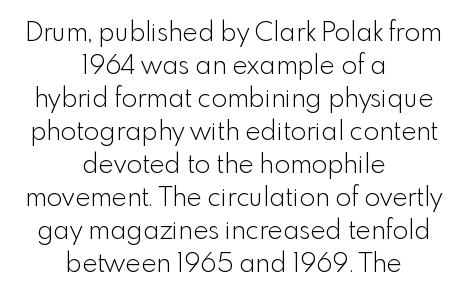
Q: Is the text bold? A: No.
Q: Is the text italic (slanted)? A: No, it is upright.
Q: Is the text underlined? A: No.
Q: How is the paragraph aligned? A: Centered.
Q: Is the spacing between letters normal or unusually wide? A: Normal.
Q: Is the spacing between lines tight, normal or loose? A: Normal.
